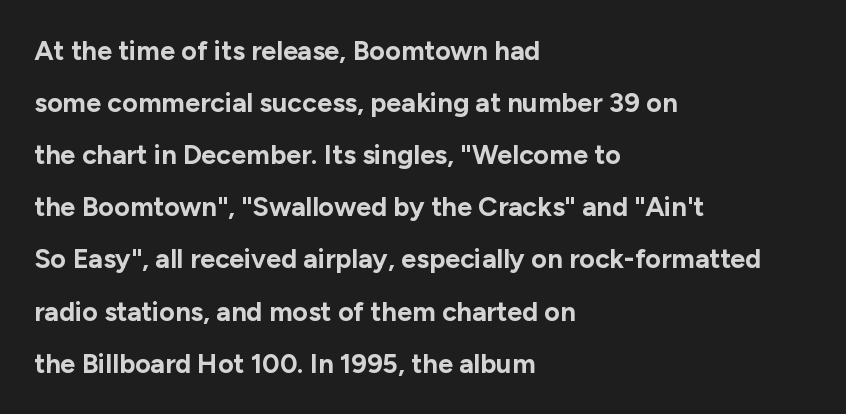
{"italic": "no", "bold": "yes", "underline": "no", "align": "left", "line_spacing": "loose", "line_spacing_ratio": 1.93, "letter_spacing": "normal", "letter_spacing_em": 0.0, "glyph_px": 27}
